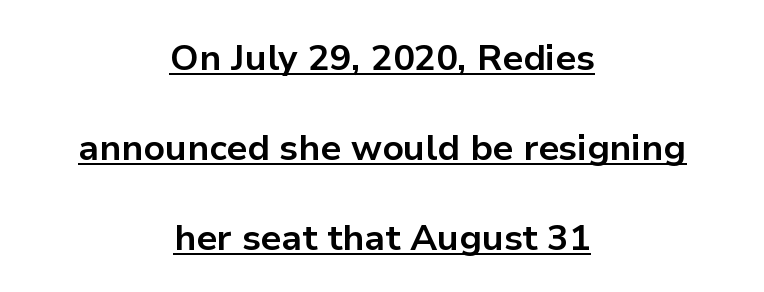
The image shows 36 px bold sans-serif type, upright; set centered, loose line spacing (2.5x), normal letter spacing, underlined; low stroke contrast and a medium x-height.
